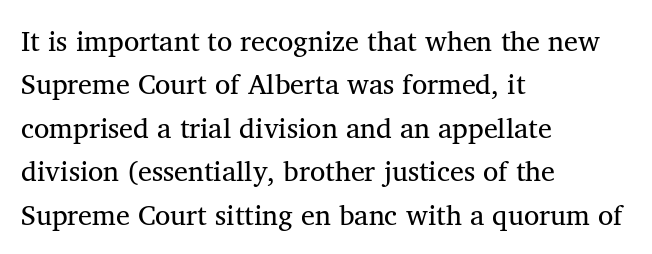
Q: Is the text bold? A: No.
Q: Is the text italic (slanted)? A: No, it is upright.
Q: Is the typeface a serif or a sans-serif typeface? A: Serif.
Q: Is the text underlined? A: No.
Q: How is the paragraph aligned? A: Left-aligned.
Q: Is the spacing between letters normal or unusually wide? A: Normal.
Q: Is the spacing between lines tight, normal or loose? A: Normal.
Q: Width (condensed, normal, or wide)? A: Normal.
Q: Stroke contrast? A: Medium.
Q: x-height? A: Medium.
Q: Monospaced? A: No.
